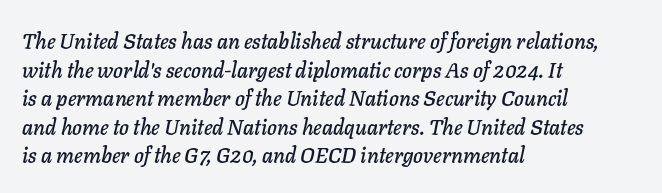
Spacing between characters is what you'd get straight out of the box. Nobody drew a line under any word here. If you measured baseline to baseline, you'd find a middling distance. Does the copy run flush right? No — it runs flush left. Slanted lettering throughout.
